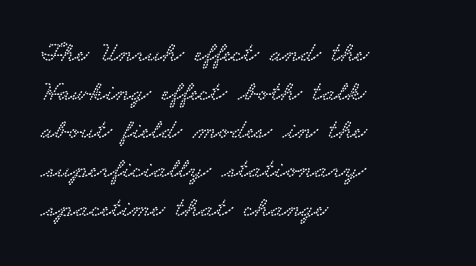
The image shows 28 px wide serif type; set left-aligned, normal line spacing (1.38x), normal letter spacing, not underlined; low stroke contrast and a small x-height.
